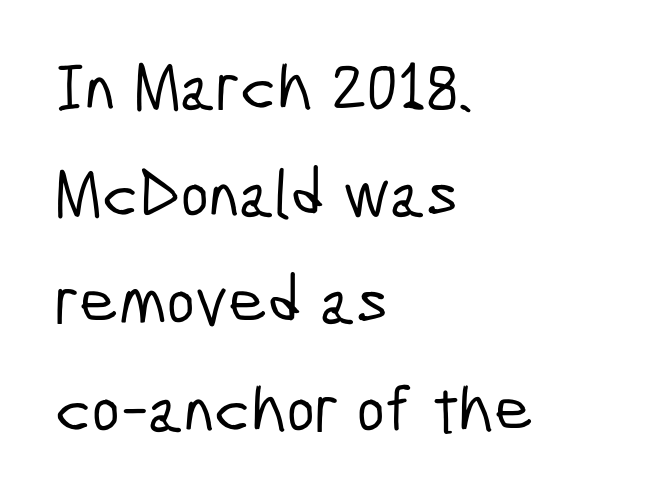
The image shows 67 px condensed sans-serif type; set left-aligned, normal line spacing (1.6x), normal letter spacing, not underlined; low stroke contrast and a medium x-height.
